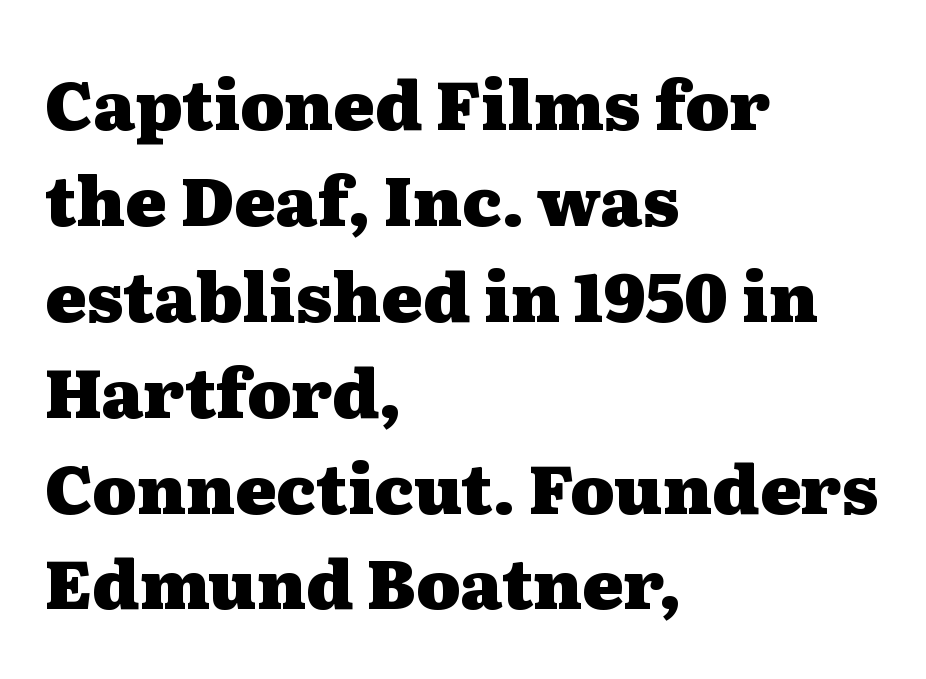
To sum up the face: it has serifs. Spacing verdict: proportional, widths tailored to each character. The letters are bold, with thick, heavy strokes. Honestly, the letter spacing is just normal — you wouldn't notice it. A classic flush-left, rag-right setting is used for this passage.
